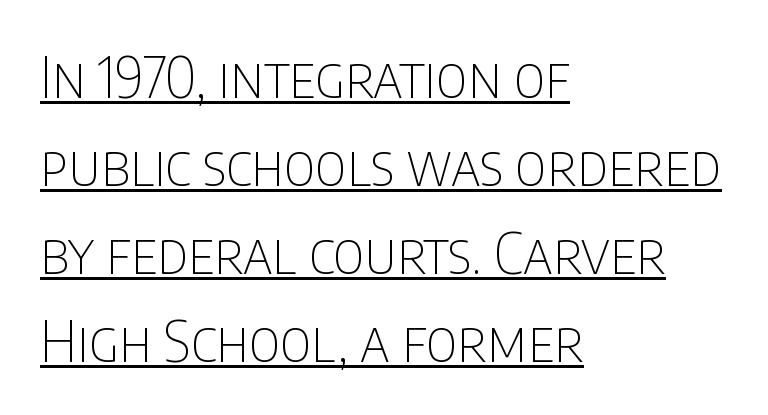
Does a line run under the words? Yes, clearly. In terms of letterspacing, this is plain default setting. No chunkiness to these letters — they're not bold. The designer left line spacing at the default.
